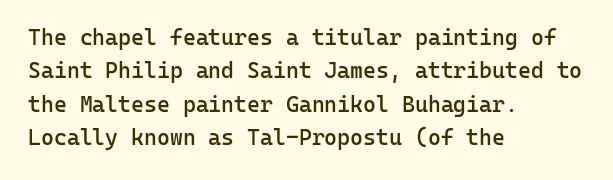
The image shows 22 px text type, upright; set left-aligned, normal line spacing (1.52x), normal letter spacing, not underlined.
